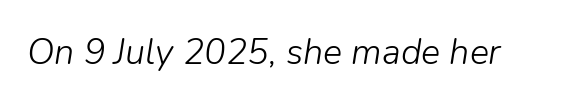
{"italic": "yes", "lean": "right", "slant_degrees": 9, "bold": "no", "weight": "light", "width": "normal", "stroke_contrast": "low", "x_height": "medium", "monospaced": "no", "underline": "no", "letter_spacing": "normal", "letter_spacing_em": 0.0, "glyph_px": 36}
